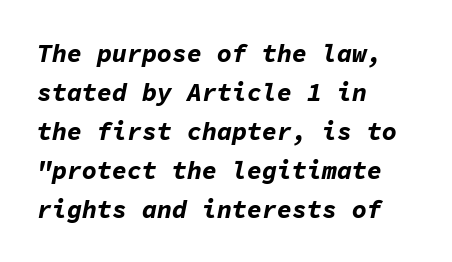
Q: Is the text bold? A: Yes.
Q: Is the text italic (slanted)? A: Yes, it leans right by about 11 degrees.
Q: Is the text underlined? A: No.
Q: How is the paragraph aligned? A: Left-aligned.
Q: Is the spacing between letters normal or unusually wide? A: Normal.
Q: Is the spacing between lines tight, normal or loose? A: Normal.
